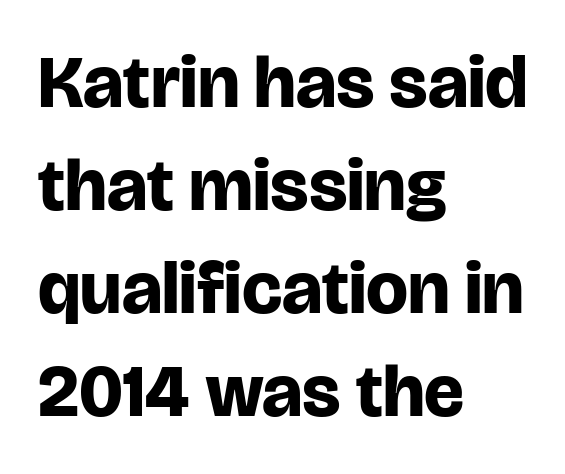
A sans-serif font was chosen for this passage. Rendered with straight, roman letterforms. Type without underlining. Here the glyphs are tracked normally, forming tight word shapes. This sample has the flowing, uneven cadence of proportional lettering.
